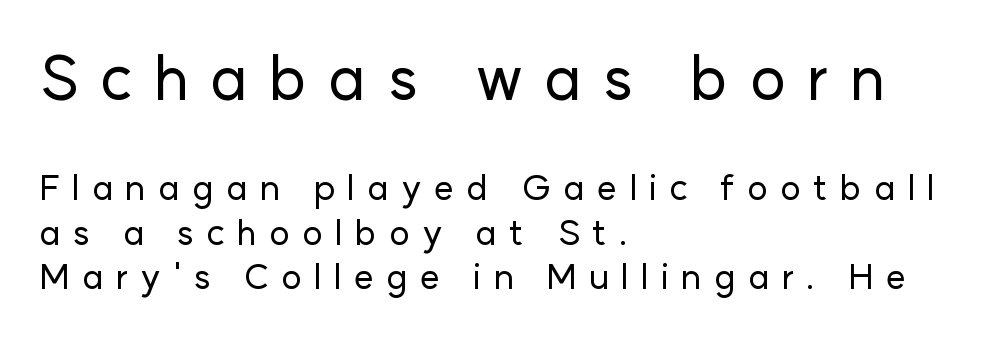
Q: Is the text italic (slanted)? A: No, it is upright.
Q: Is the typeface a serif or a sans-serif typeface? A: Sans-serif.
Q: Is the text underlined? A: No.
Q: How is the paragraph aligned? A: Left-aligned.
Q: Is the spacing between letters normal or unusually wide? A: Unusually wide.
Q: Is the spacing between lines tight, normal or loose? A: Normal.
Q: Which block of text is set in a larger size, the first (top) or the second (bottom)? A: The first (top) one.
Q: Width (condensed, normal, or wide)? A: Normal.
Q: Stroke contrast? A: Low.
Q: x-height? A: Medium.
Q: Monospaced? A: No.
